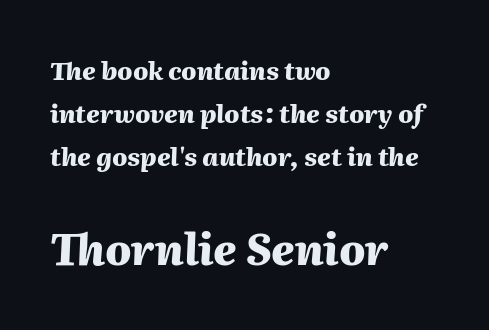
If you drew a line through each stem, it would be angled. The glyphs have the mass of a bold cut. Nobody touched the tracking dial on this one. Anything drawn beneath the words? Only blank space. Spacing verdict: proportional, widths tailored to each character.
